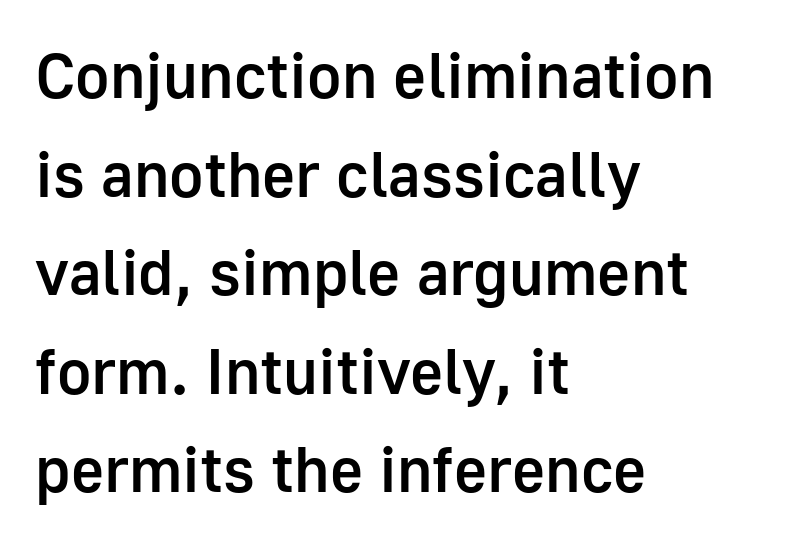
In terms of letterform style, serifs are entirely absent. The block of text has a typical density, with ordinary space between rows. Semibold letterforms, between regular and bold. Glance below the letters and you will spot only blank space.
